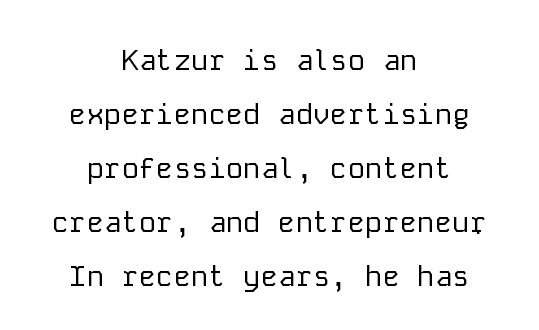
The image shows 29 px regular-weight sans-serif type, upright, monospaced; set centered, line spacing 1.86x, normal letter spacing, not underlined; low stroke contrast and a medium x-height.
